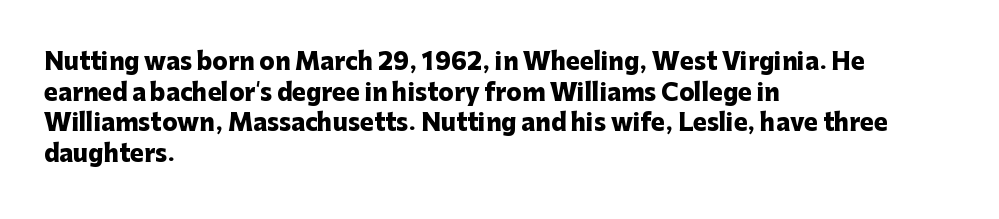
{"italic": "no", "bold": "yes", "underline": "no", "align": "left", "line_spacing": "normal", "line_spacing_ratio": 1.33, "letter_spacing": "normal", "letter_spacing_em": 0.0, "glyph_px": 23}
